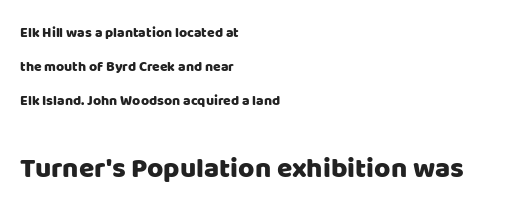
The image shows 28 px sans-serif type, upright; set left-aligned, loose line spacing (2.42x), normal letter spacing, not underlined; the second (bottom) block is 2.0x larger; low stroke contrast and a large x-height.
